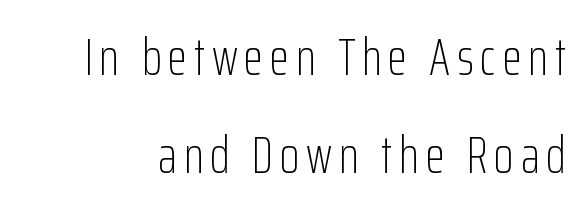
{"serif": "no", "italic": "no", "bold": "no", "weight": "light", "width": "condensed", "stroke_contrast": "low", "x_height": "medium", "monospaced": "no", "underline": "no", "line_spacing": "loose", "line_spacing_ratio": 1.93, "glyph_px": 51}
